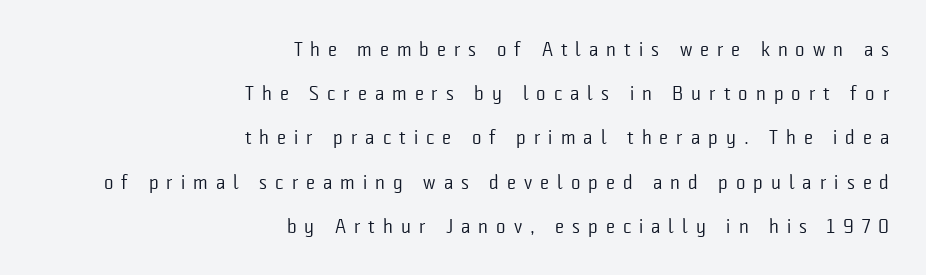
The image shows 20 px text type, upright; set right-aligned, loose line spacing (2.21x), unusually wide letter spacing (+0.4 em), not underlined.
